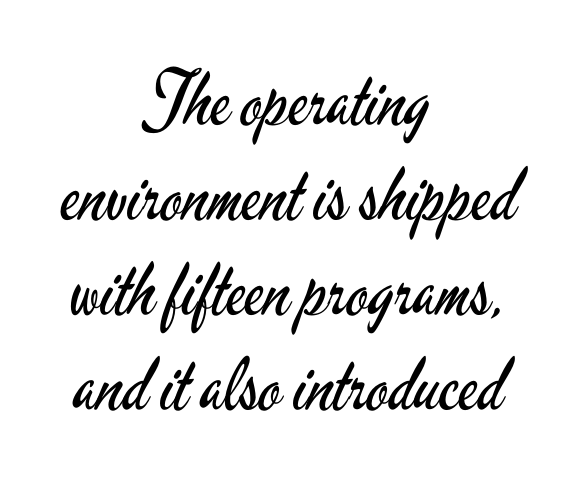
{"serif": "no", "bold": "no", "weight": "regular", "width": "condensed", "stroke_contrast": "low", "x_height": "small", "monospaced": "no", "underline": "no", "align": "center", "line_spacing": "normal", "line_spacing_ratio": 1.3, "letter_spacing": "normal", "letter_spacing_em": 0.0, "glyph_px": 73}
